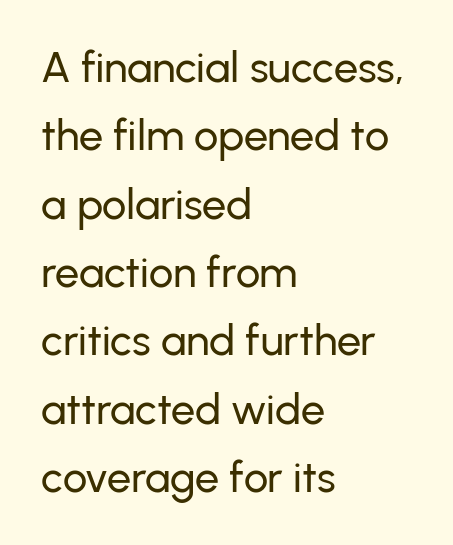
{"serif": "no", "italic": "no", "width": "normal", "stroke_contrast": "low", "x_height": "medium", "monospaced": "no", "underline": "no", "align": "left", "line_spacing": "normal", "line_spacing_ratio": 1.59, "letter_spacing": "normal", "letter_spacing_em": 0.0, "glyph_px": 43}
